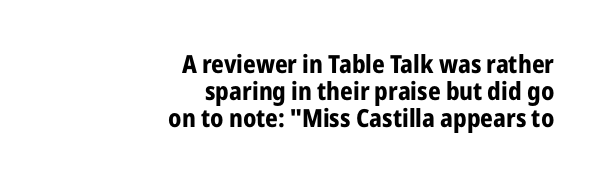
Every character sits straight up, as roman type does. The font is running at its bold setting. Any mark beneath the type? The region is blank. The block of text is dense from top to bottom, with scant space between rows.
